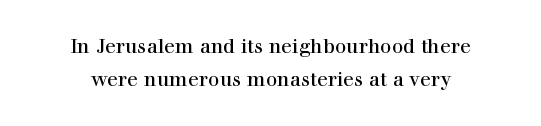
The image shows 20 px text type, upright; set centered, normal line spacing (1.66x), normal letter spacing, not underlined.
